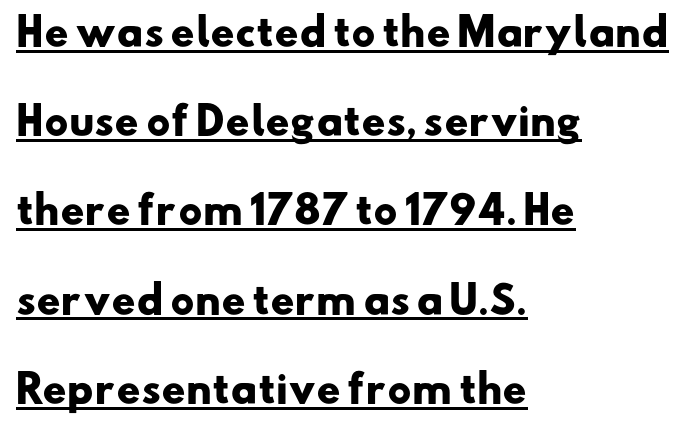
Is this a sans? Yes — the strokes have no serifs. The letters sit at their default tracking, neither squeezed nor spread. The font is running at its bold setting. These lines are rendered in a variable-pitch font.
